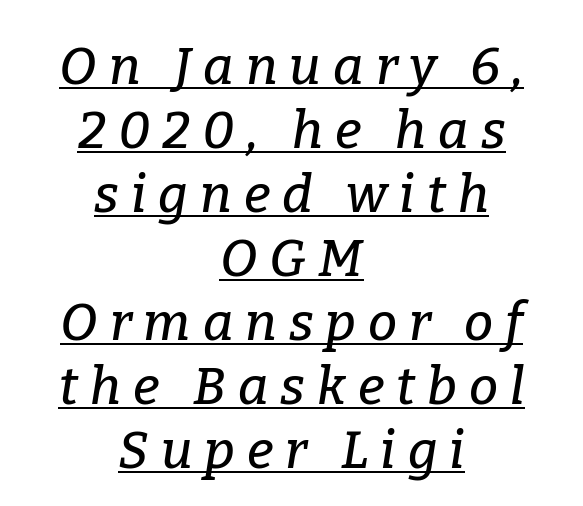
These lines stack symmetrically, like a column narrowing and widening about its center. Check where the strokes stop: tiny serifs finish them off. Rendered with sloped, italic letterforms. Does a line run under the words? Yes, clearly. Varying glyph widths throughout — classic text-font behaviour.
